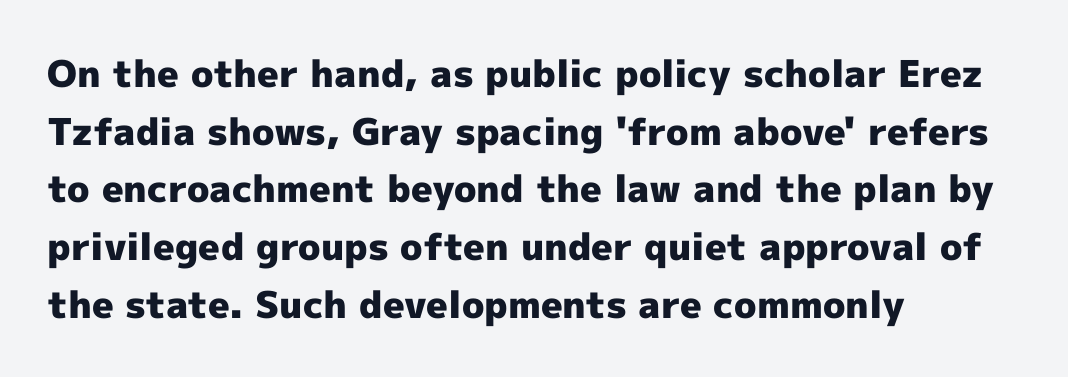
Q: Is the text bold? A: Yes.
Q: Is the text italic (slanted)? A: No, it is upright.
Q: Is the typeface a serif or a sans-serif typeface? A: Sans-serif.
Q: Is the text underlined? A: No.
Q: How is the paragraph aligned? A: Left-aligned.
Q: Is the spacing between letters normal or unusually wide? A: Normal.
Q: Is the spacing between lines tight, normal or loose? A: Normal.
Q: Width (condensed, normal, or wide)? A: Normal.
Q: x-height? A: Medium.
Q: Monospaced? A: No.
